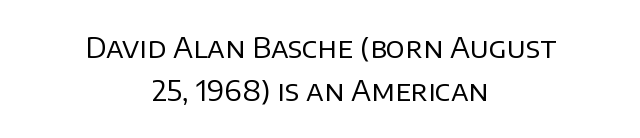
The image shows 28 px regular-weight sans-serif type, upright; set centered, normal line spacing (1.54x), normal letter spacing, not underlined; low stroke contrast and a large x-height.
